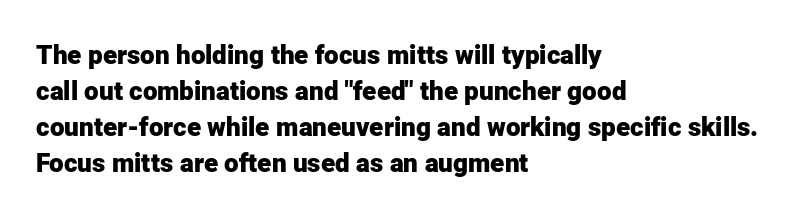
The image shows 26 px bold type, upright; set left-aligned, normal line spacing (1.38x), normal letter spacing, not underlined.
